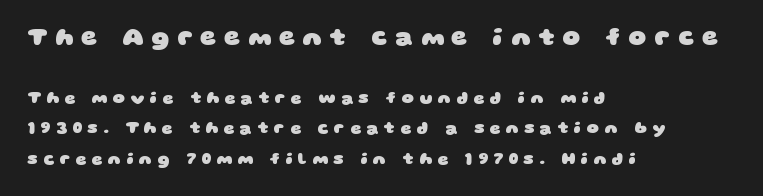
The image shows 25 px bold type; set left-aligned, line spacing 1.79x, unusually wide letter spacing (+0.32 em), not underlined; the first (top) block is 1.47x larger.
